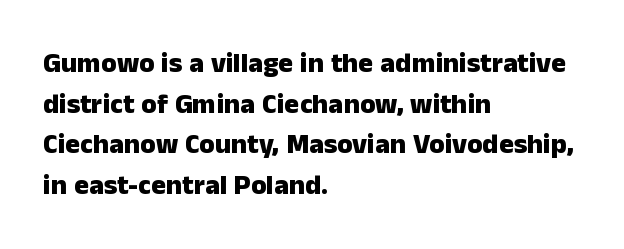
You can tell it's not italic because the verticals are truly vertical. The string is rendered with underlining switched off. This rendering uses left alignment, leaving the right contour irregular. Stroke thickness is high; the sample reads as a true bold. Students, note that the glyphs here touch the page at normal intervals.
